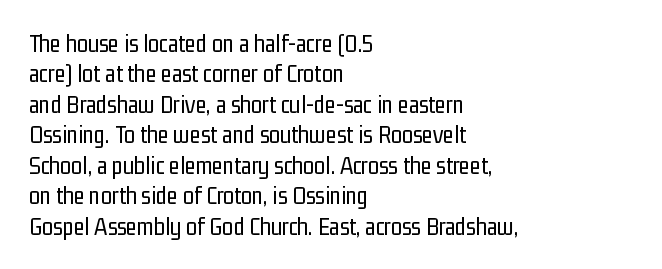
Nope, not italic — everything's standing straight. Only glyphs here, with clear space below each row. Leftover space on each line is placed entirely after the last word. The gaps between neighbouring characters are ordinary and unremarkable. A light-to-regular cut is what we see here.
